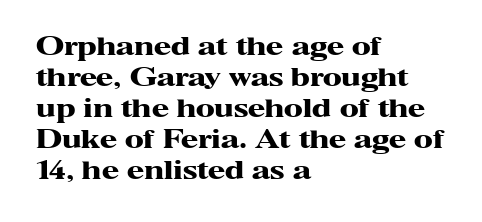
Q: Is the text bold? A: Yes.
Q: Is the text italic (slanted)? A: No, it is upright.
Q: Is the text underlined? A: No.
Q: How is the paragraph aligned? A: Left-aligned.
Q: Is the spacing between letters normal or unusually wide? A: Normal.
